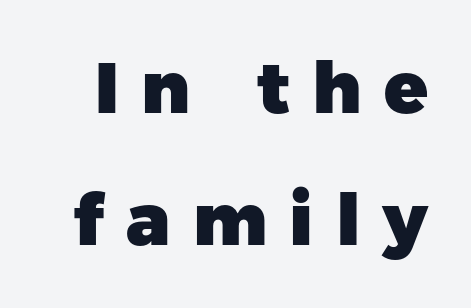
{"serif": "no", "italic": "no", "bold": "yes", "weight": "heavy", "width": "normal", "stroke_contrast": "low", "x_height": "medium", "monospaced": "no", "underline": "no", "line_spacing_ratio": 1.84, "letter_spacing": "wide", "letter_spacing_em": 0.31, "glyph_px": 72}
